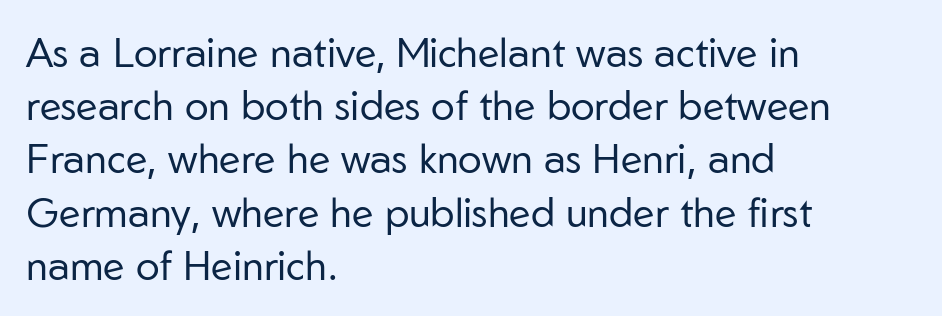
Q: Is the text bold? A: No.
Q: Is the text italic (slanted)? A: No, it is upright.
Q: Is the typeface a serif or a sans-serif typeface? A: Sans-serif.
Q: Is the text underlined? A: No.
Q: How is the paragraph aligned? A: Left-aligned.
Q: Is the spacing between letters normal or unusually wide? A: Normal.
Q: Is the spacing between lines tight, normal or loose? A: Normal.
Q: Width (condensed, normal, or wide)? A: Normal.
Q: Stroke contrast? A: Low.
Q: x-height? A: Medium.
Q: Monospaced? A: No.
